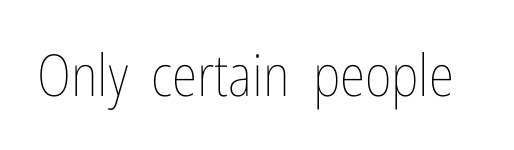
The image shows 58 px thin, condensed type, upright; set normal letter spacing, not underlined; low stroke contrast and a medium x-height.
